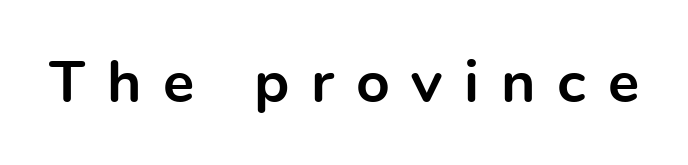
Q: Is the text bold? A: Yes.
Q: Is the text italic (slanted)? A: No, it is upright.
Q: Is the typeface a serif or a sans-serif typeface? A: Sans-serif.
Q: Is the text underlined? A: No.
Q: Is the spacing between letters normal or unusually wide? A: Unusually wide.
Q: Width (condensed, normal, or wide)? A: Normal.
Q: x-height? A: Medium.
Q: Monospaced? A: No.
